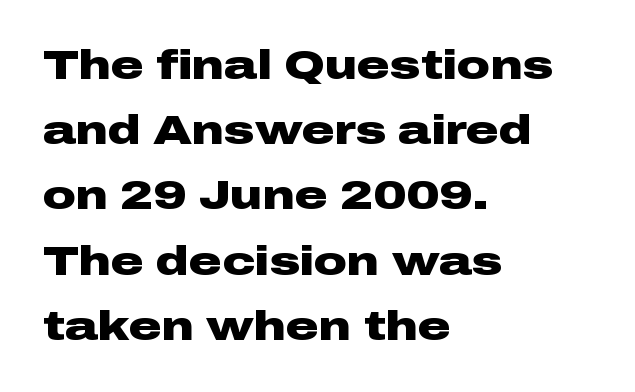
The image shows 41 px heavy, wide sans-serif type, upright; set left-aligned, normal line spacing (1.59x), normal letter spacing, not underlined; low stroke contrast and a medium x-height.
